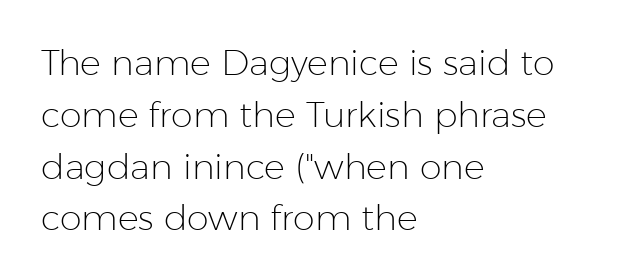
{"serif": "no", "italic": "no", "bold": "no", "weight": "light", "width": "normal", "stroke_contrast": "low", "x_height": "medium", "monospaced": "no", "underline": "no", "align": "left", "line_spacing": "normal", "line_spacing_ratio": 1.48, "letter_spacing": "normal", "letter_spacing_em": 0.0, "glyph_px": 35}
